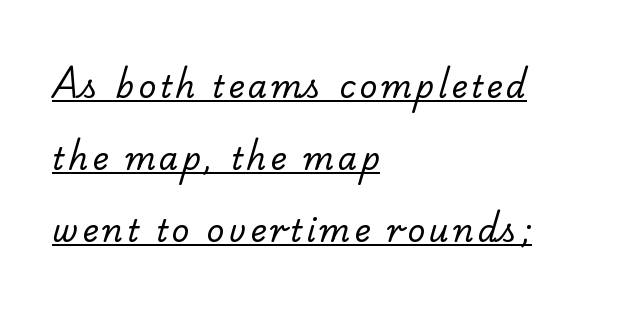
Summary of vertical rhythm: relaxed, with wide interline spacing. The typesetter chose a ragged-right arrangement here. The glyphs are accompanied by a horizontal stroke just below them. The face used here is proportionally spaced, like ordinary book or web type.
